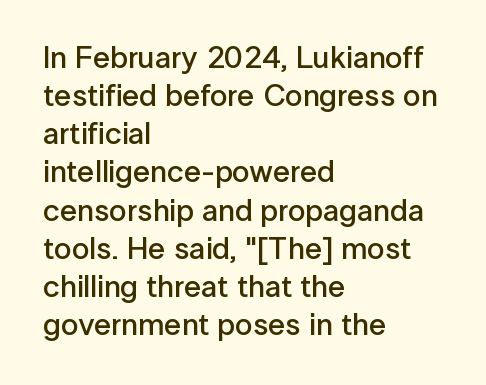
{"serif": "no", "italic": "no", "bold": "semi", "weight": "semibold", "width": "normal", "stroke_contrast": "low", "x_height": "medium", "monospaced": "no", "underline": "no", "align": "left", "line_spacing_ratio": 1.23, "letter_spacing": "normal", "letter_spacing_em": 0.0, "glyph_px": 31}
